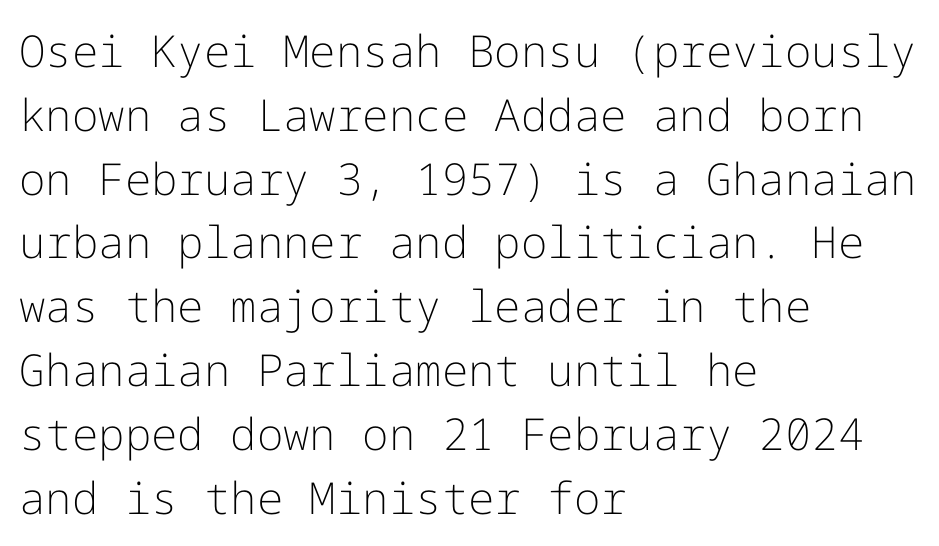
The image shows 44 px light sans-serif type, upright; set left-aligned, normal line spacing (1.45x), normal letter spacing, not underlined; low stroke contrast and a medium x-height.
